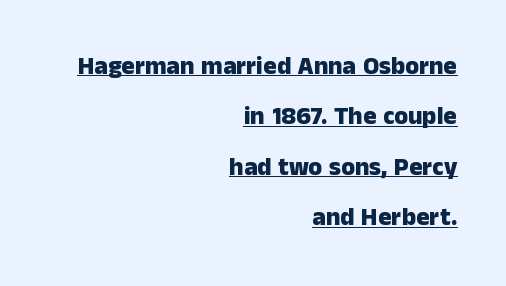
{"italic": "no", "bold": "yes", "underline": "yes", "align": "right", "line_spacing": "loose", "line_spacing_ratio": 2.02, "letter_spacing": "normal", "letter_spacing_em": 0.0, "glyph_px": 25}
